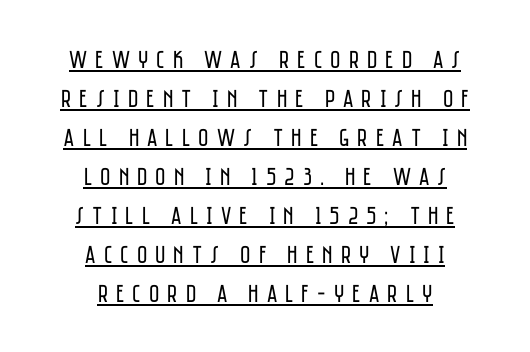
Q: Is the text bold? A: No.
Q: Is the text italic (slanted)? A: No, it is upright.
Q: Is the text underlined? A: Yes.
Q: How is the paragraph aligned? A: Centered.
Q: Is the spacing between letters normal or unusually wide? A: Unusually wide.
Q: Is the spacing between lines tight, normal or loose? A: Normal.
